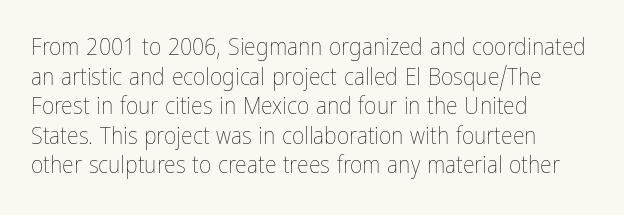
{"italic": "no", "bold": "no", "underline": "no", "align": "left", "line_spacing_ratio": 1.23, "letter_spacing": "normal", "letter_spacing_em": 0.0, "glyph_px": 24}
